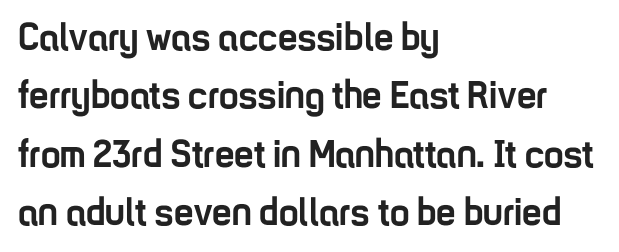
The letters stand straight up with perfectly vertical stems. Regarding leading, the lines here are spaced in the standard way. In terms of letterform style, serifs are entirely absent. The passage shown is emphatically bold.
